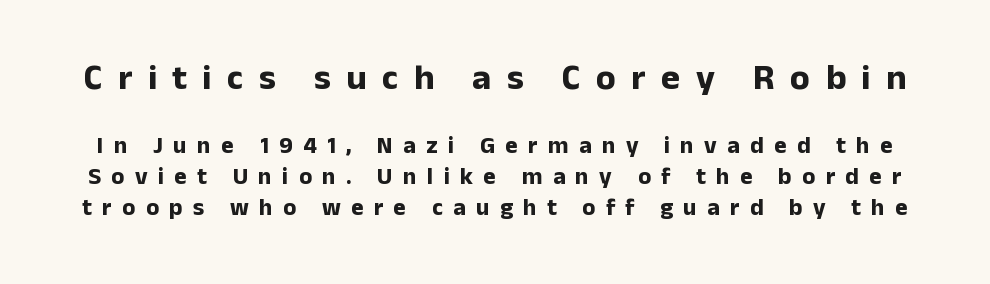
{"serif": "no", "italic": "no", "bold": "yes", "weight": "bold", "width": "normal", "stroke_contrast": "low", "x_height": "medium", "monospaced": "no", "underline": "no", "line_spacing": "normal", "line_spacing_ratio": 1.3, "letter_spacing": "wide", "letter_spacing_em": 0.43, "larger_block": "first", "size_ratio": 1.5, "glyph_px": 36}
